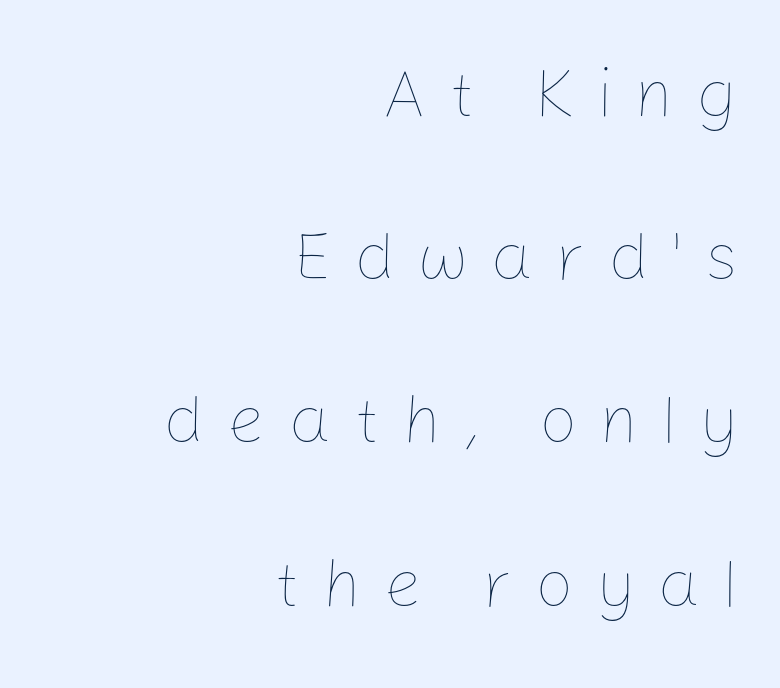
{"italic": "no", "bold": "no", "weight": "thin", "width": "normal", "stroke_contrast": "low", "x_height": "medium", "monospaced": "no", "underline": "no", "align": "right", "line_spacing": "loose", "line_spacing_ratio": 2.4, "letter_spacing": "wide", "letter_spacing_em": 0.32, "glyph_px": 68}
